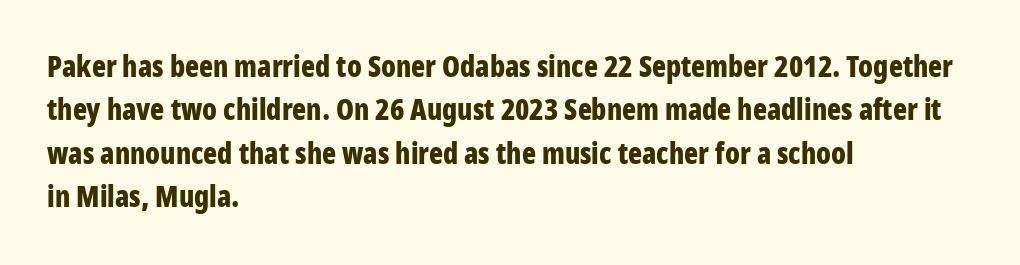
The image shows 29 px bold, condensed sans-serif type, upright; set left-aligned, normal line spacing (1.5x), normal letter spacing, not underlined; low stroke contrast and a large x-height.
